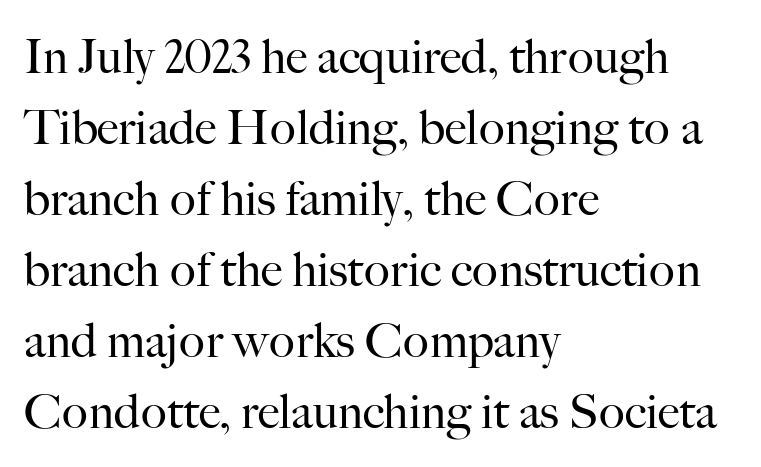
Q: Is the text bold? A: No.
Q: Is the text italic (slanted)? A: No, it is upright.
Q: Is the typeface a serif or a sans-serif typeface? A: Serif.
Q: Is the text underlined? A: No.
Q: How is the paragraph aligned? A: Left-aligned.
Q: Is the spacing between letters normal or unusually wide? A: Normal.
Q: Is the spacing between lines tight, normal or loose? A: Normal.
Q: Width (condensed, normal, or wide)? A: Normal.
Q: Stroke contrast? A: High.
Q: x-height? A: Small.
Q: Monospaced? A: No.
